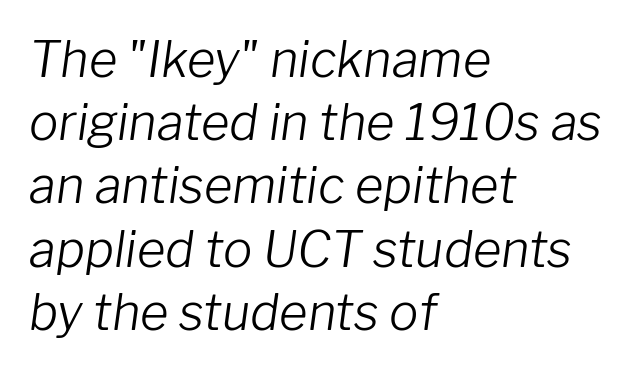
The image shows 49 px light type, italic (leaning right); set left-aligned, normal line spacing (1.29x), normal letter spacing, not underlined; low stroke contrast and a medium x-height.
